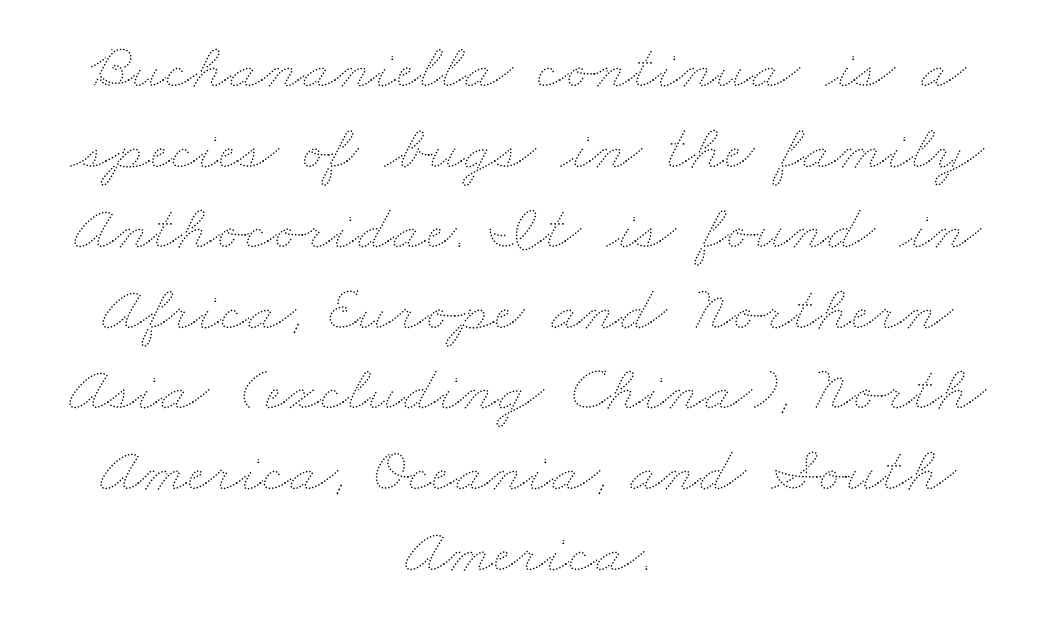
The letters advance in unequal steps, a hallmark of proportional type. The rag falls on both sides of this text block equally. A clean baseline with only descenders dipping below it. Tracking here is standard; glyphs follow each other at the usual distance.
